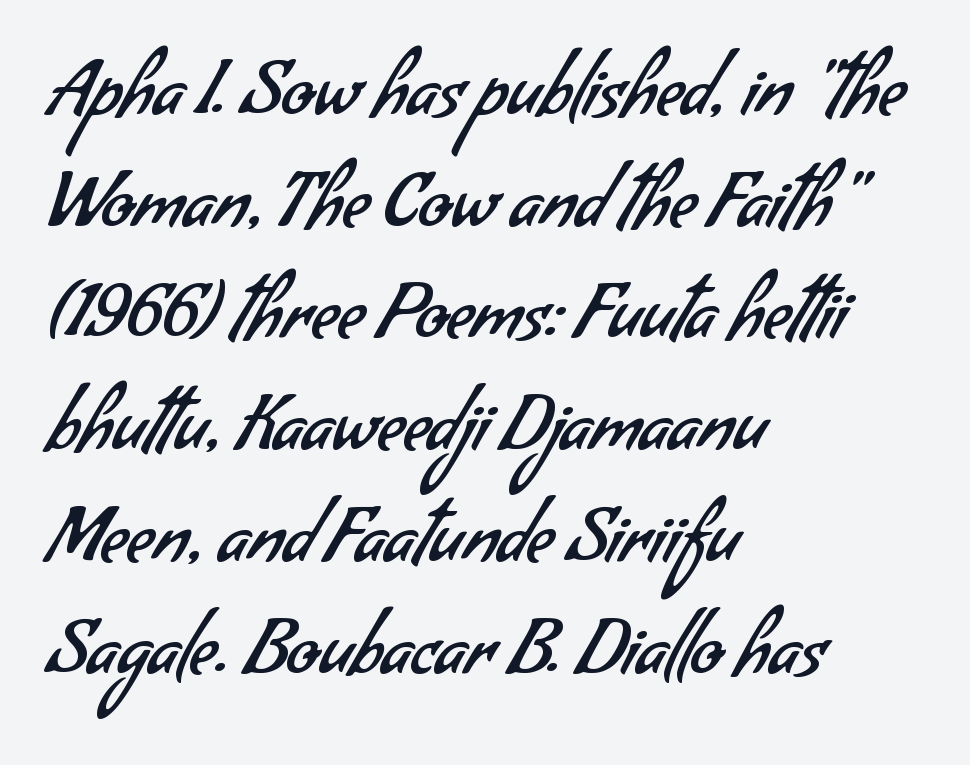
The image shows 75 px regular-weight sans-serif type; set left-aligned, normal line spacing (1.49x), normal letter spacing, not underlined; low stroke contrast and a small x-height.
